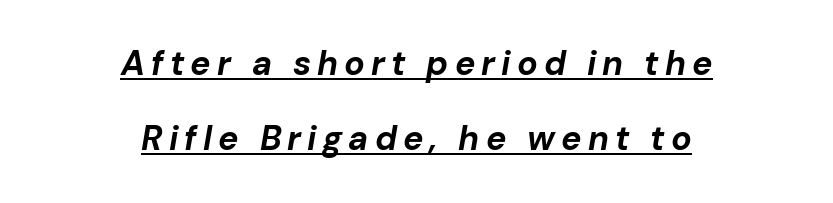
{"italic": "yes", "lean": "right", "slant_degrees": 10, "bold": "yes", "weight": "bold", "width": "normal", "stroke_contrast": "low", "x_height": "medium", "monospaced": "no", "underline": "yes", "align": "center", "line_spacing": "loose", "line_spacing_ratio": 2.21, "glyph_px": 34}
